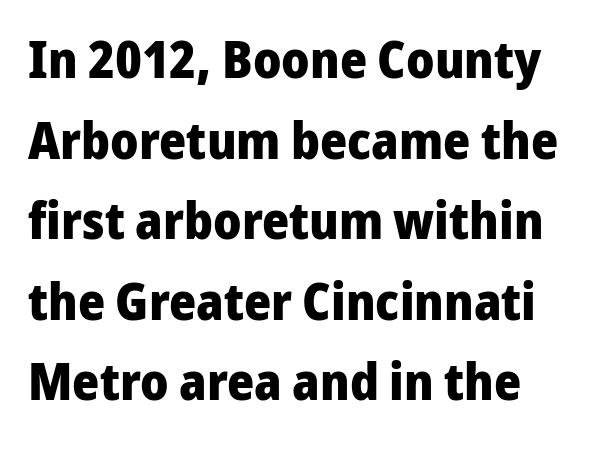
How would I describe the line gaps? Plain and ordinary. The type sits square on the baseline with zero lean. The font is running at its bold setting. The gaps between neighbouring characters are ordinary and unremarkable. Character widths vary here, with narrow letters taking less room than wide ones.
